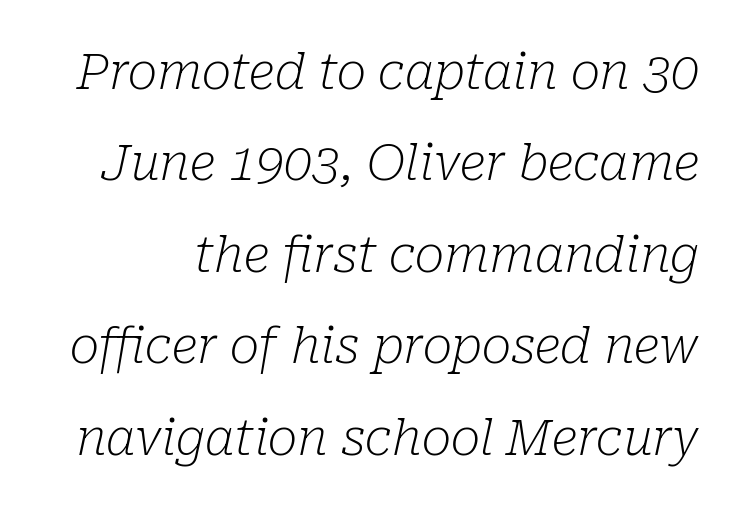
{"serif": "yes", "italic": "yes", "lean": "right", "slant_degrees": 10, "bold": "no", "weight": "light", "width": "normal", "stroke_contrast": "low", "x_height": "medium", "monospaced": "no", "underline": "no", "line_spacing_ratio": 1.83, "letter_spacing": "normal", "letter_spacing_em": 0.0, "glyph_px": 50}
